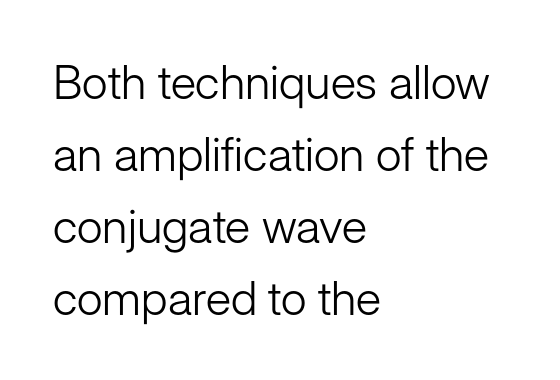
Q: Is the text bold? A: No.
Q: Is the text italic (slanted)? A: No, it is upright.
Q: Is the typeface a serif or a sans-serif typeface? A: Sans-serif.
Q: Is the text underlined? A: No.
Q: How is the paragraph aligned? A: Left-aligned.
Q: Is the spacing between letters normal or unusually wide? A: Normal.
Q: Is the spacing between lines tight, normal or loose? A: Normal.
Q: Width (condensed, normal, or wide)? A: Normal.
Q: Stroke contrast? A: Low.
Q: x-height? A: Medium.
Q: Monospaced? A: No.
